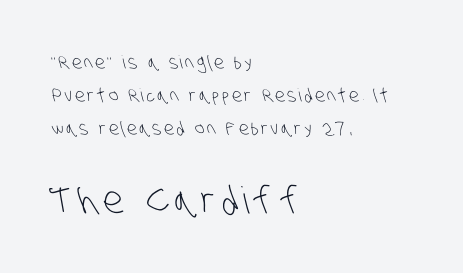
Q: Is the text bold? A: No.
Q: Is the typeface a serif or a sans-serif typeface? A: Sans-serif.
Q: Is the text underlined? A: No.
Q: How is the paragraph aligned? A: Left-aligned.
Q: Which block of text is set in a larger size, the first (top) or the second (bottom)? A: The second (bottom) one.
Q: Width (condensed, normal, or wide)? A: Condensed.
Q: Stroke contrast? A: Low.
Q: x-height? A: Large.
Q: Monospaced? A: No.
